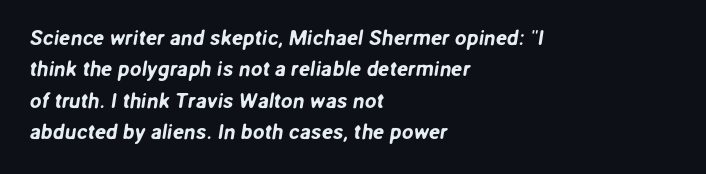
These lines keep a tight, regular rhythm from letter to letter. The rendering anchors every line to the left-hand side. Leading: standard. Clear beneath every line of the passage.
